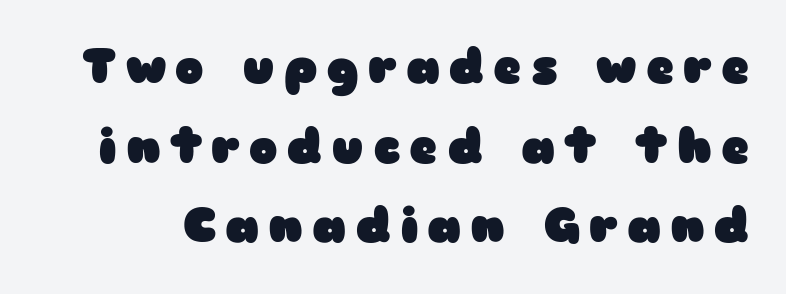
These words are printed bold, with thick strokes throughout. The space beneath each line is pristine and unruled. Ascenders rise straight up at ninety degrees. Summary of vertical rhythm: regular, with standard interline spacing.
